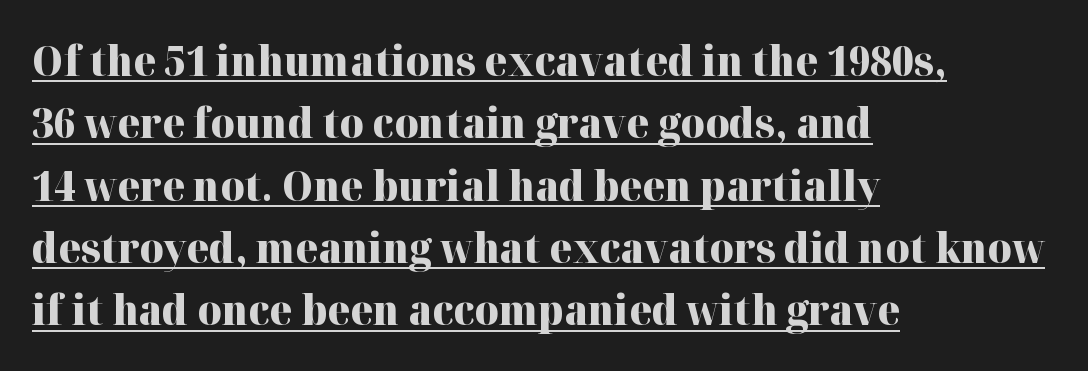
A typesetter would call this proportional, since set widths differ per character. It's the straight-up-and-down kind of type. Successive baselines arrive at the customary interval. On the weight axis this lands at bold, roughly 700.
